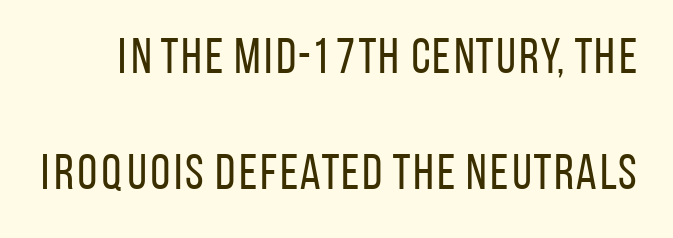
Q: Is the text bold? A: No.
Q: Is the text italic (slanted)? A: No, it is upright.
Q: Is the typeface a serif or a sans-serif typeface? A: Sans-serif.
Q: Is the text underlined? A: No.
Q: Is the spacing between letters normal or unusually wide? A: Normal.
Q: Is the spacing between lines tight, normal or loose? A: Loose.
Q: Width (condensed, normal, or wide)? A: Condensed.
Q: Stroke contrast? A: Low.
Q: x-height? A: Large.
Q: Monospaced? A: No.
